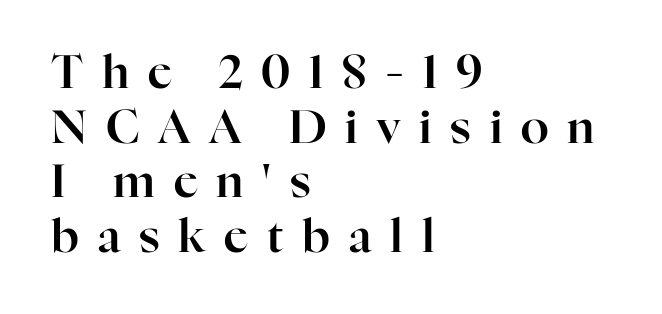
To sum up the face: it has serifs. Which margin do the lines hug? The left one — the right edge is uneven. Looks like regular typesetting: each glyph gets only the width it needs. Any mark beneath the type? The region is blank.
